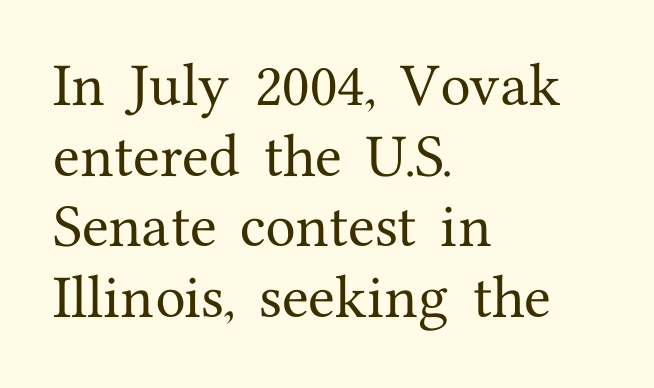
Q: Is the text italic (slanted)? A: No, it is upright.
Q: Is the typeface a serif or a sans-serif typeface? A: Serif.
Q: Is the text underlined? A: No.
Q: How is the paragraph aligned? A: Left-aligned.
Q: Is the spacing between letters normal or unusually wide? A: Normal.
Q: Is the spacing between lines tight, normal or loose? A: Normal.
Q: Width (condensed, normal, or wide)? A: Normal.
Q: Stroke contrast? A: Medium.
Q: x-height? A: Medium.
Q: Monospaced? A: No.
